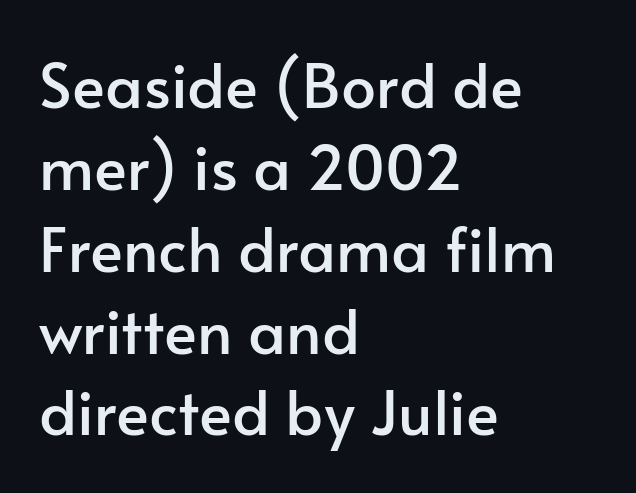
Q: Is the text italic (slanted)? A: No, it is upright.
Q: Is the typeface a serif or a sans-serif typeface? A: Sans-serif.
Q: Is the text underlined? A: No.
Q: How is the paragraph aligned? A: Left-aligned.
Q: Is the spacing between letters normal or unusually wide? A: Normal.
Q: Is the spacing between lines tight, normal or loose? A: Normal.
Q: Width (condensed, normal, or wide)? A: Normal.
Q: Stroke contrast? A: Low.
Q: x-height? A: Small.
Q: Monospaced? A: No.
